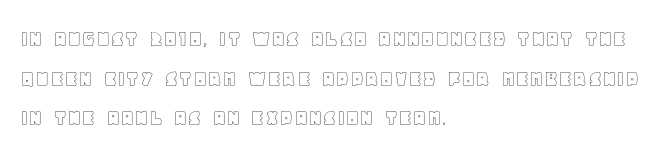
Q: Is the text italic (slanted)? A: No, it is upright.
Q: Is the text underlined? A: No.
Q: How is the paragraph aligned? A: Left-aligned.
Q: Is the spacing between letters normal or unusually wide? A: Normal.
Q: Is the spacing between lines tight, normal or loose? A: Normal.
